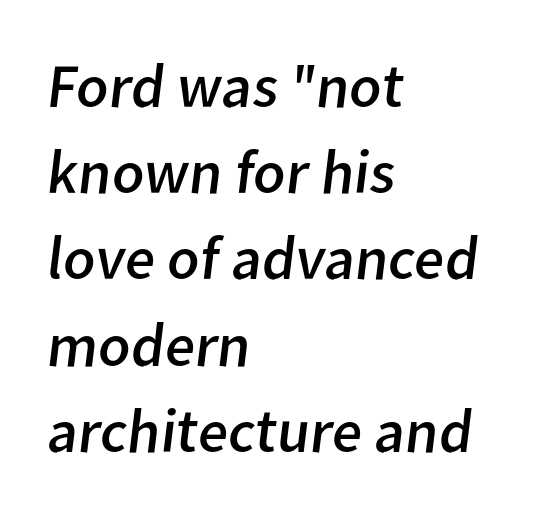
The line texture is even and compact thanks to regular tracking. You could not count columns in this text — the font is proportionally spaced. Vertically, the passage feels balanced, rows spaced as you'd expect. Each line starts at the same left margin while the right side varies.
